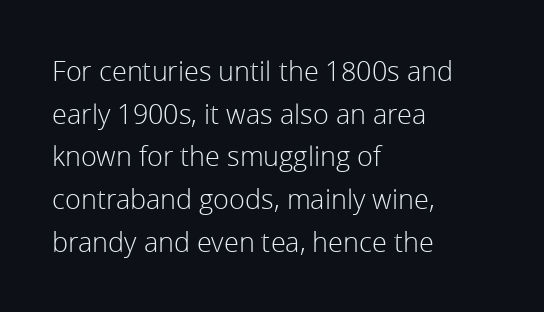
The ragged edge is on the right, which tells us the setting is flush left. Vertical strokes here are truly vertical. Heaviness? Minimal to ordinary, like unemphasized prose. Lines of text with bare space underneath.
